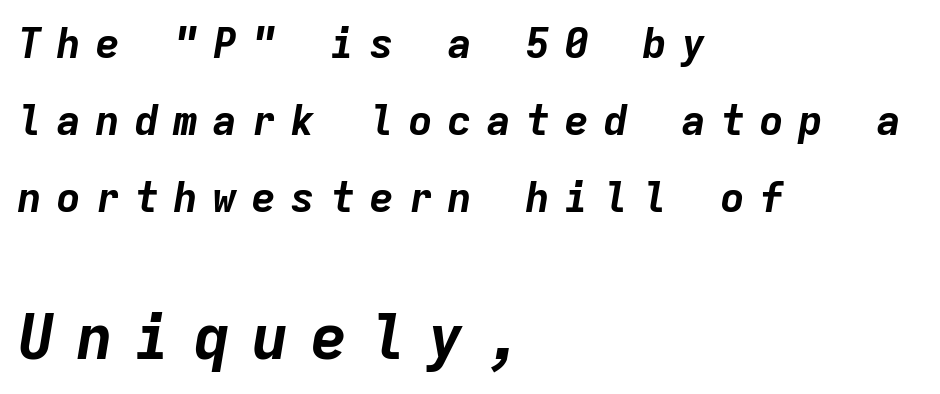
{"italic": "yes", "lean": "right", "slant_degrees": 9, "bold": "yes", "weight": "bold", "width": "normal", "stroke_contrast": "low", "x_height": "medium", "monospaced": "yes", "underline": "no", "align": "left", "line_spacing_ratio": 1.83, "letter_spacing": "wide", "letter_spacing_em": 0.33, "larger_block": "second", "size_ratio": 1.5, "glyph_px": 63}
